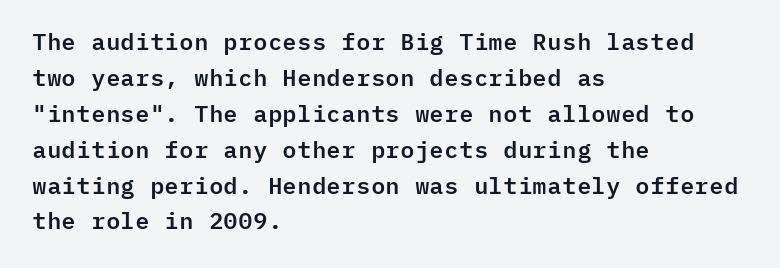
{"italic": "no", "underline": "no", "align": "left", "line_spacing": "normal", "line_spacing_ratio": 1.56, "letter_spacing": "normal", "letter_spacing_em": 0.0, "glyph_px": 23}
